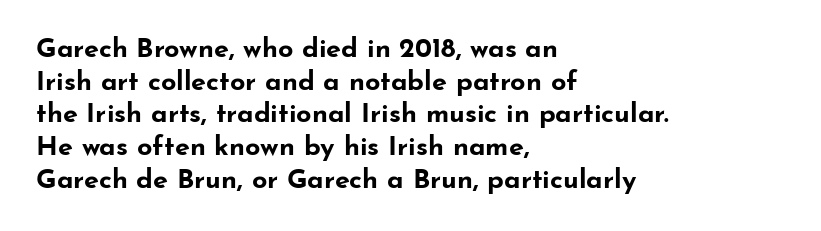
The image shows 27 px bold type, upright; set left-aligned, line spacing 1.21x, normal letter spacing, not underlined.
